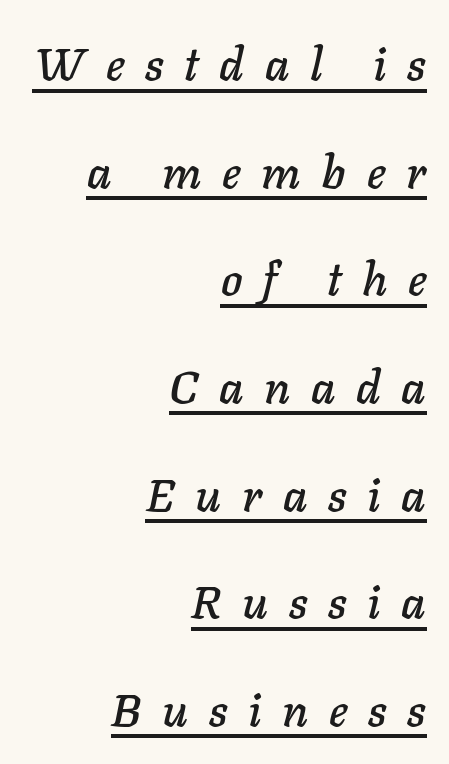
{"italic": "yes", "lean": "right", "slant_degrees": 11, "width": "normal", "stroke_contrast": "low", "x_height": "medium", "monospaced": "no", "underline": "yes", "align": "right", "line_spacing": "loose", "line_spacing_ratio": 2.34, "letter_spacing": "wide", "letter_spacing_em": 0.45, "glyph_px": 46}
